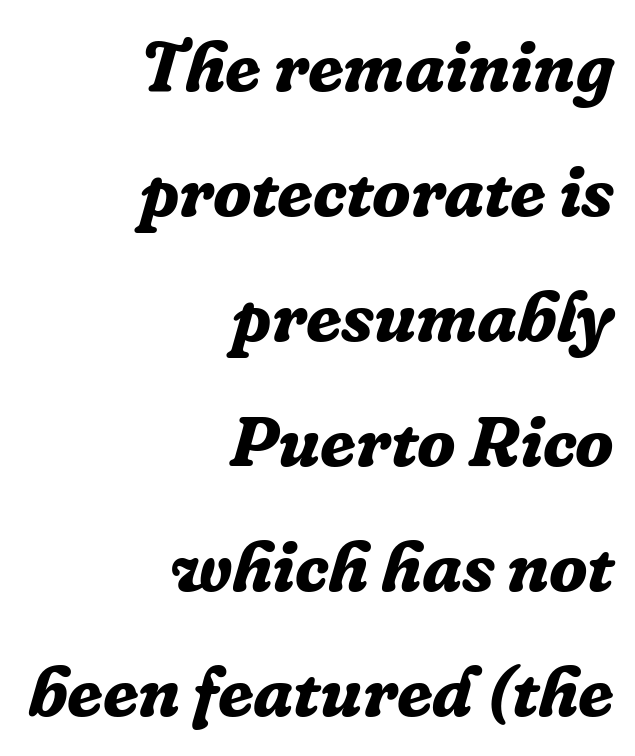
The image shows 71 px bold serif type, italic (leaning right); set right-aligned, line spacing 1.76x, normal letter spacing, not underlined; low stroke contrast and a medium x-height.
